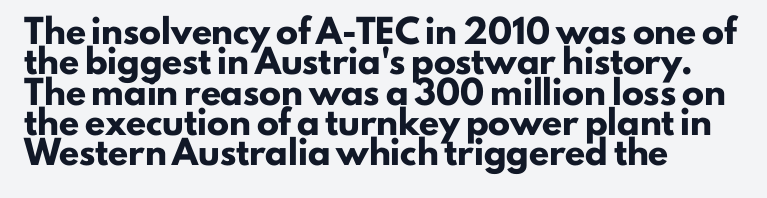
Q: Is the text bold? A: Yes.
Q: Is the text italic (slanted)? A: No, it is upright.
Q: Is the text underlined? A: No.
Q: How is the paragraph aligned? A: Left-aligned.
Q: Is the spacing between letters normal or unusually wide? A: Normal.
Q: Is the spacing between lines tight, normal or loose? A: Normal.
